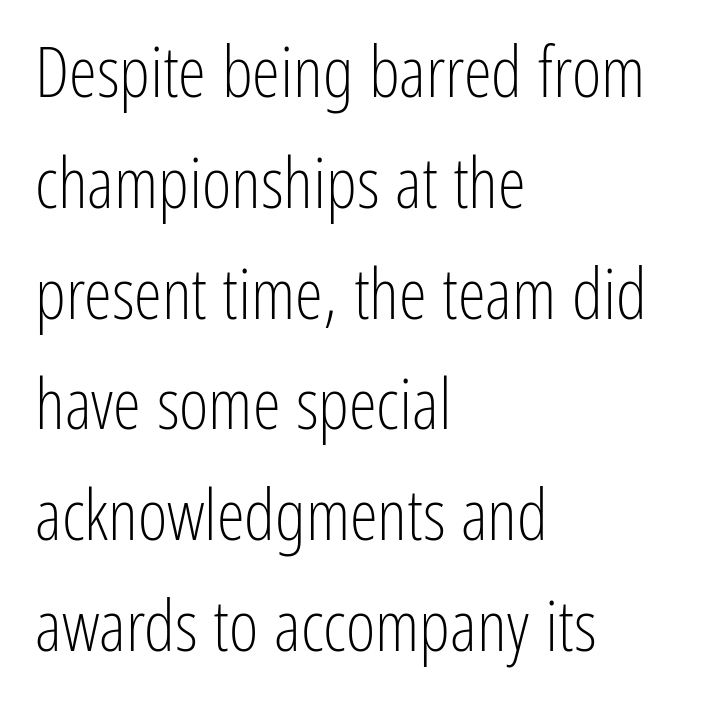
Here the designer chose a conventional face with non-uniform glyph widths. Characters remain perfectly vertical along every line. Any mark beneath the type? The region is blank. The face used here is rendered with its standard letterfit.
